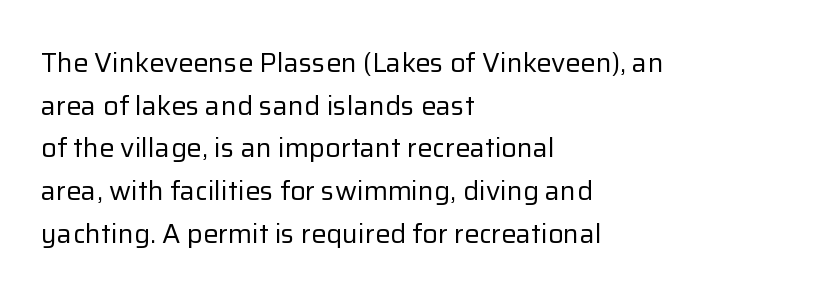
{"italic": "no", "bold": "no", "underline": "no", "align": "left", "line_spacing": "normal", "line_spacing_ratio": 1.58, "letter_spacing": "normal", "letter_spacing_em": 0.0, "glyph_px": 27}
